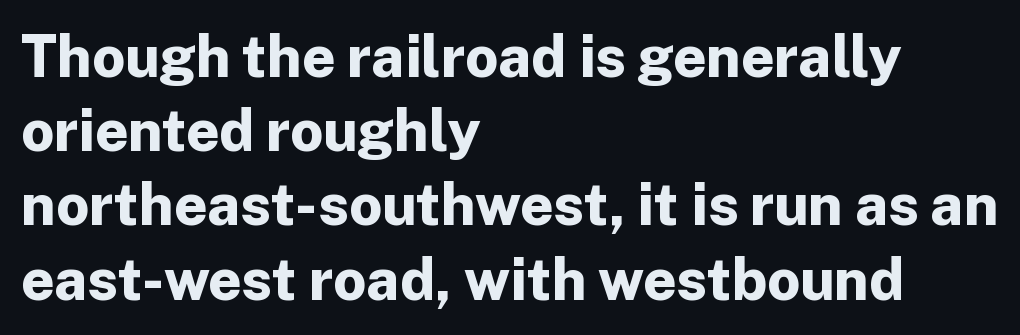
Students, observe: this is what conventionally led text looks like. Is there any slant? The stems are plumb. The space beneath each line is pristine and unruled. Nothing sits at the stroke ends, so this counts as sans-serif.
